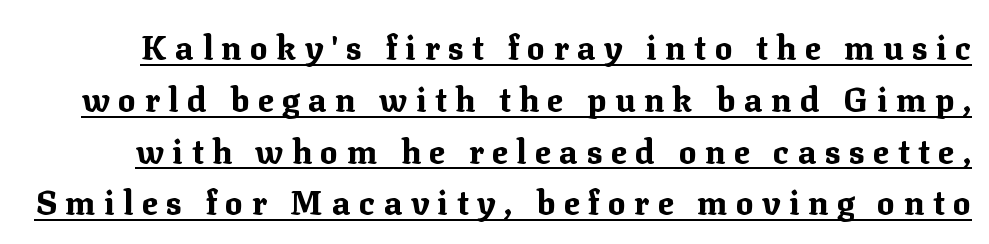
These lines are rendered in a variable-pitch font. What kind of face is this? One with serifs. Characters remain perfectly vertical along every line. Words appear elongated and porous because spacing is wide. Is the type bold? Yes — the strokes are clearly thick and heavy. Looks like someone drew a line under every word here.
